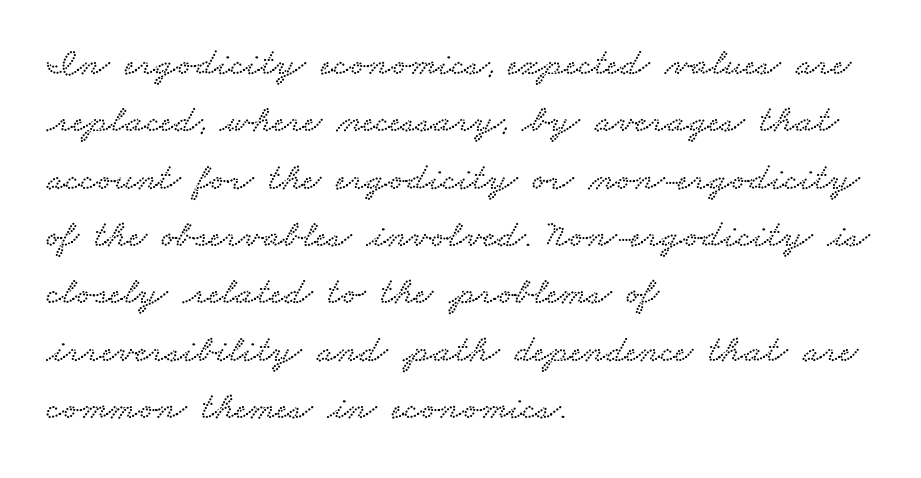
{"serif": "yes", "width": "wide", "stroke_contrast": "low", "x_height": "small", "monospaced": "no", "underline": "no", "align": "left", "line_spacing": "normal", "line_spacing_ratio": 1.47, "letter_spacing": "normal", "letter_spacing_em": 0.0, "glyph_px": 39}
